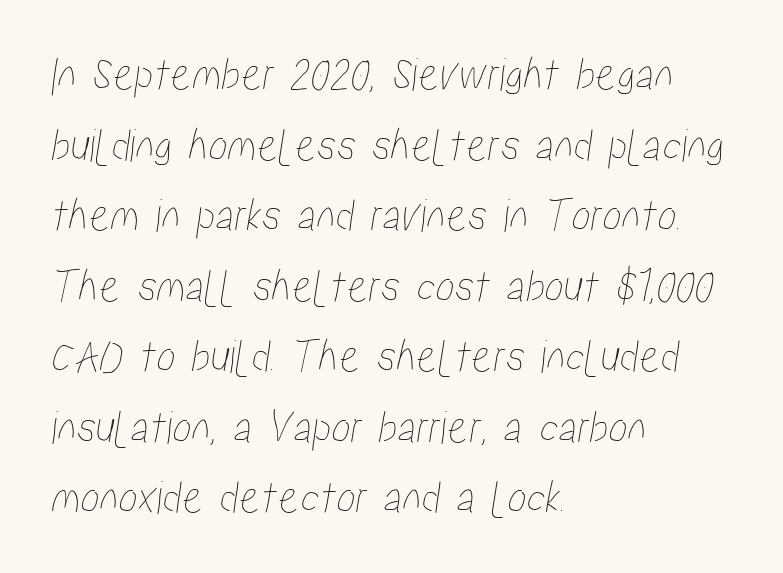
{"width": "condensed", "stroke_contrast": "low", "x_height": "medium", "monospaced": "no", "underline": "no", "align": "left", "line_spacing": "normal", "line_spacing_ratio": 1.47, "letter_spacing": "normal", "letter_spacing_em": 0.0, "glyph_px": 48}
